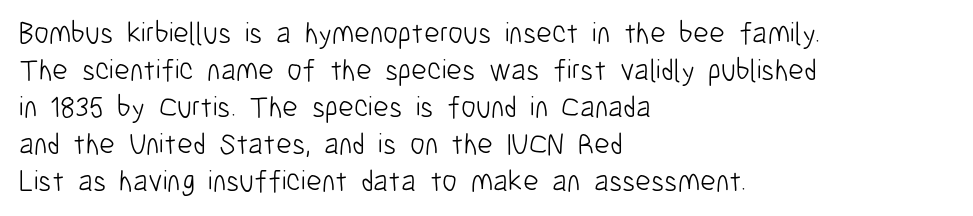
Q: Is the text bold? A: No.
Q: Is the text italic (slanted)? A: No, it is upright.
Q: Is the typeface a serif or a sans-serif typeface? A: Sans-serif.
Q: Is the text underlined? A: No.
Q: How is the paragraph aligned? A: Left-aligned.
Q: Is the spacing between letters normal or unusually wide? A: Normal.
Q: Width (condensed, normal, or wide)? A: Condensed.
Q: Stroke contrast? A: Low.
Q: x-height? A: Medium.
Q: Monospaced? A: No.
